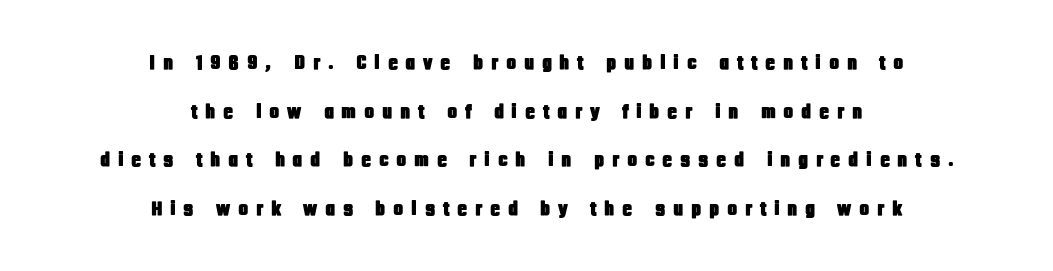
Is there any slant? The stems are plumb. Check under the words: just untouched page. This sample is center-justified, so both line endings float freely. Tracking value appears strongly positive — letters spread wide. Each new line begins a long way beneath the previous one.
